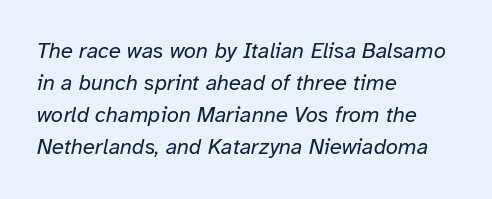
What stands out about the letter spacing? Nothing — it is the standard amount. The font's italic variant was chosen for this text. Each stroke keeps to a modest, everyday thickness or less. The rows are spaced the way most documents space them.
